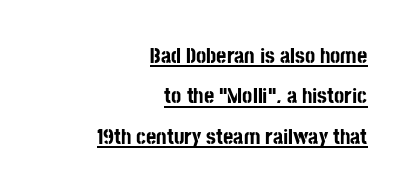
The image shows 22 px bold type, upright; set right-aligned, line spacing 1.84x, normal letter spacing, underlined.
